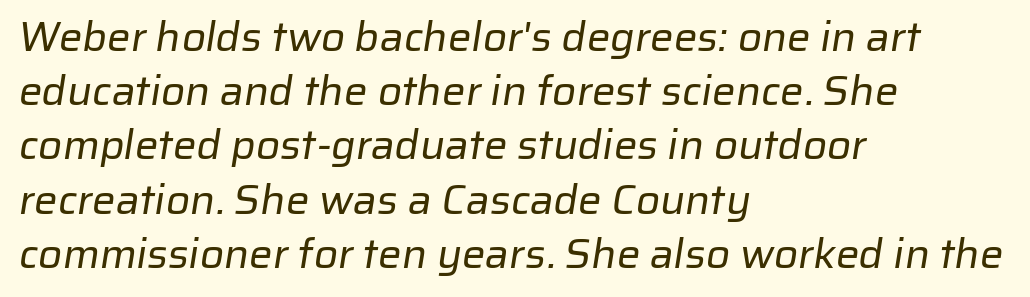
This sample keeps an unexceptional amount of space between lines. Lines of text with bare space underneath. Check where the strokes stop: nothing finishes them off — pure sans. Each stroke keeps to a modest, everyday thickness or less. Compared with a centered layout, this one pins lines to the left instead. Look at the tracking — it's just the regular setting, nothing added.
